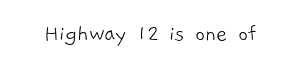
{"bold": "no", "underline": "no", "letter_spacing": "normal", "letter_spacing_em": 0.0, "glyph_px": 24}
